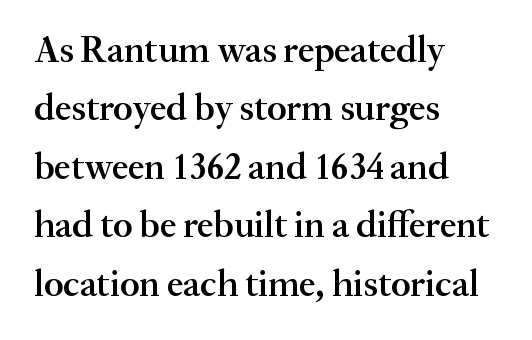
The image shows 37 px semibold serif type, upright; set left-aligned, normal line spacing (1.58x), normal letter spacing, not underlined; medium stroke contrast and a small x-height.
